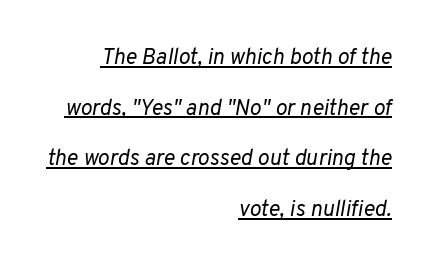
{"italic": "yes", "lean": "right", "slant_degrees": 10, "bold": "no", "underline": "yes", "align": "right", "line_spacing": "loose", "line_spacing_ratio": 2.3, "letter_spacing": "normal", "letter_spacing_em": 0.0, "glyph_px": 22}
